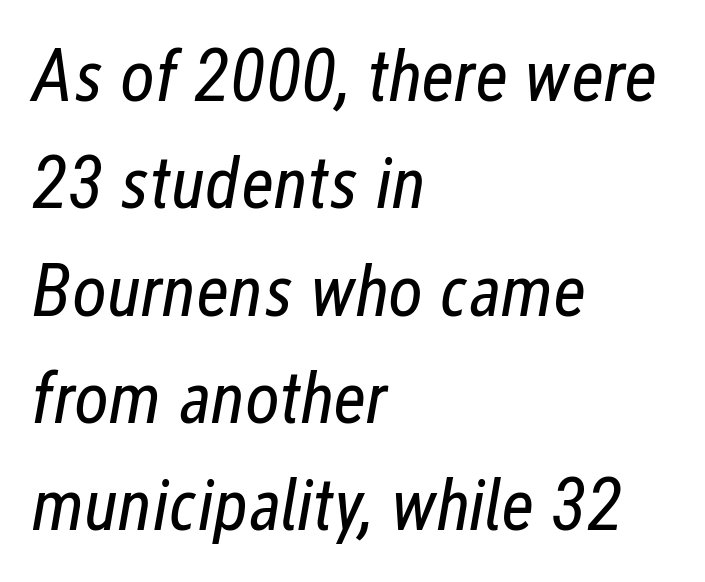
Interline gaps are of average width in this sample. Here the designer chose a conventional face with non-uniform glyph widths. Does extra space separate the letters? No, they use regular spacing. Rendered with sloped, italic letterforms. The zone under the glyphs is completely vacant. Does the copy run flush right? No — it runs flush left.
